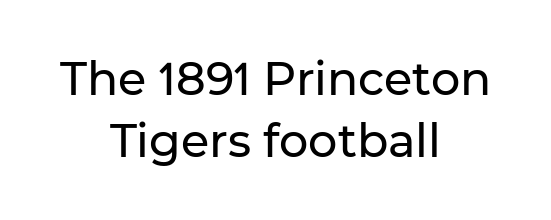
The image shows 46 px sans-serif type, upright; set centered, normal line spacing (1.35x), normal letter spacing, not underlined; low stroke contrast and a medium x-height.
